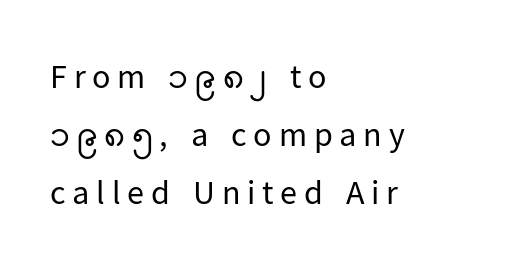
Q: Is the text bold? A: No.
Q: Is the text italic (slanted)? A: No, it is upright.
Q: Is the typeface a serif or a sans-serif typeface? A: Sans-serif.
Q: Is the text underlined? A: No.
Q: How is the paragraph aligned? A: Left-aligned.
Q: Is the spacing between letters normal or unusually wide? A: Unusually wide.
Q: Is the spacing between lines tight, normal or loose? A: Normal.
Q: Width (condensed, normal, or wide)? A: Normal.
Q: Stroke contrast? A: Low.
Q: x-height? A: Medium.
Q: Monospaced? A: No.
